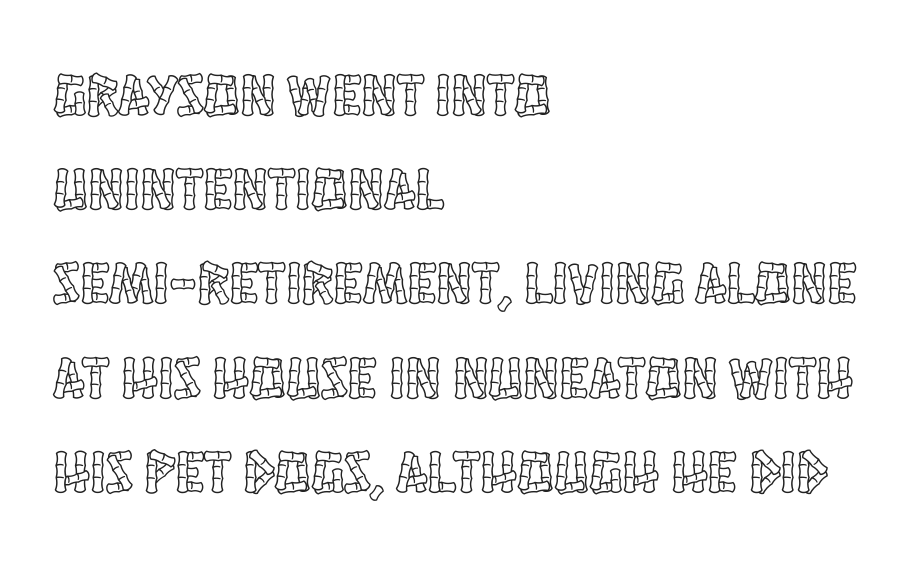
The image shows 60 px condensed type, upright; set left-aligned, normal line spacing (1.57x), normal letter spacing, not underlined; a large x-height.
